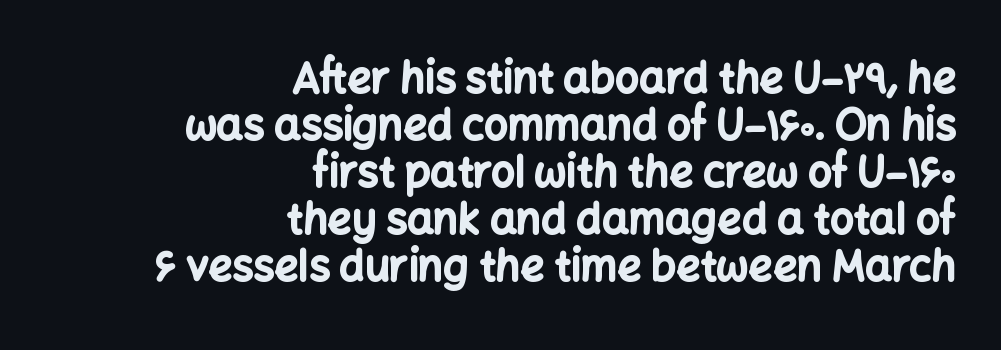
Chunky letters — that's bold for sure. A sans-serif font was chosen for this passage. Tracking value appears to be zero — textbook default spacing. The gap between lines stays unmarked. The passage shown is typed in a proportional face where columns would drift.
